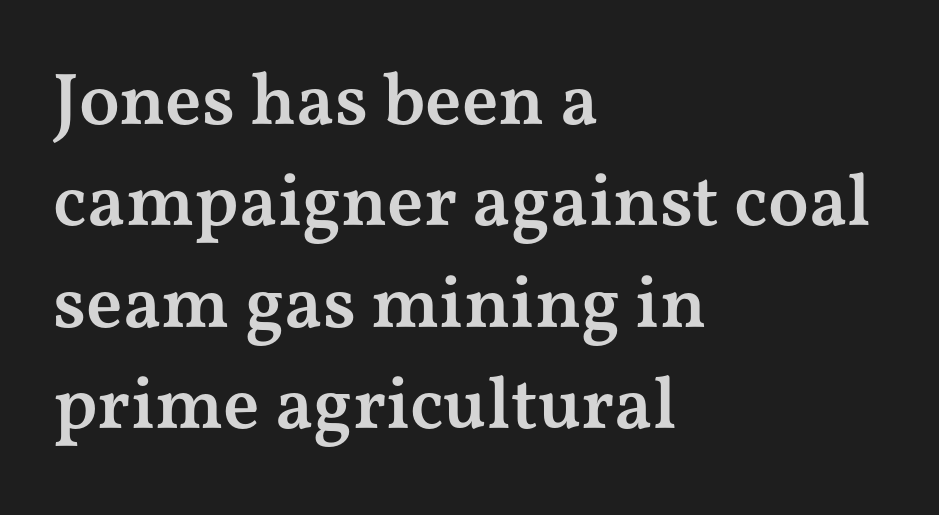
The image shows 74 px semibold, wide serif type, upright; set left-aligned, normal line spacing (1.37x), normal letter spacing, not underlined; medium stroke contrast and a medium x-height.
